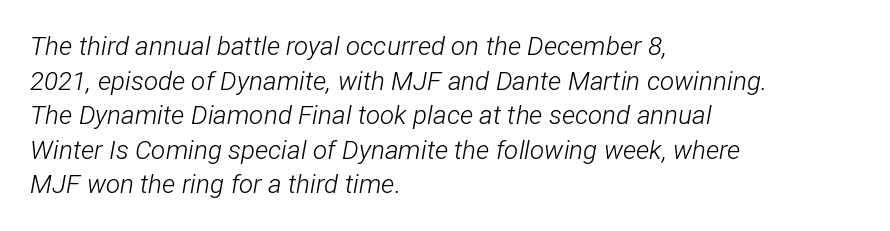
Short note: letters normally spaced. The font's italic variant was chosen for this text. These lines are set flush left with a ragged right edge. Normally led — the rows are evenly, conventionally spaced. The strip under each line holds only bare page.
